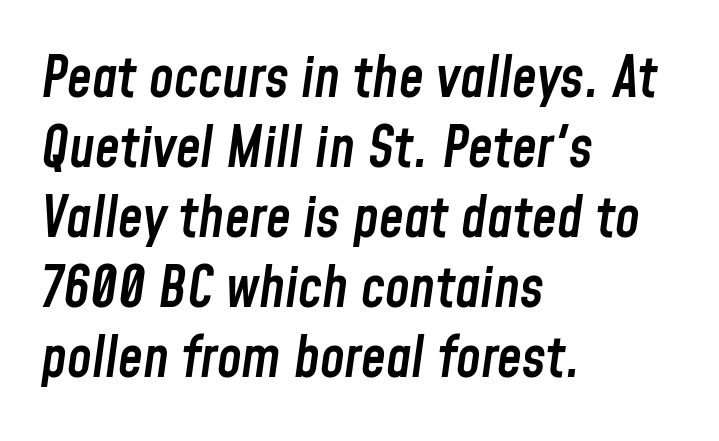
In CSS terms this would be text-align: left. Nobody drew a line under any word here. Proportional: the letters do not fall into vertical columns. Leading matches the norm, producing a regular column. The letters are semibold — heavier than regular but short of a full bold.
